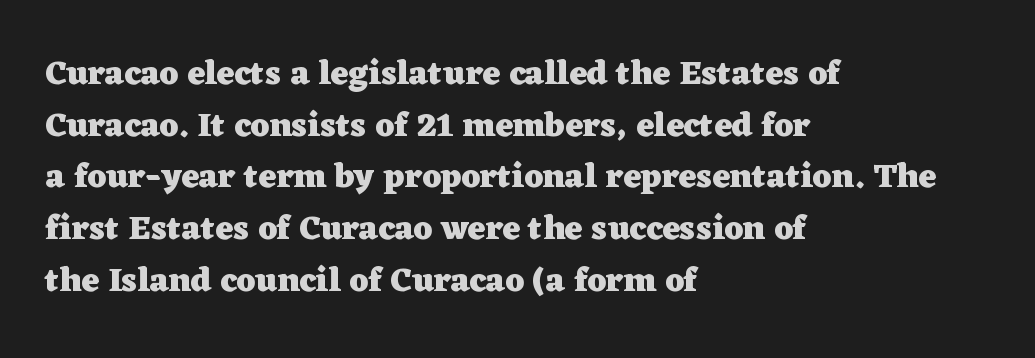
{"serif": "yes", "italic": "no", "bold": "yes", "weight": "heavy", "width": "wide", "stroke_contrast": "low", "x_height": "medium", "monospaced": "no", "underline": "no", "align": "left", "line_spacing": "normal", "line_spacing_ratio": 1.52, "letter_spacing": "normal", "letter_spacing_em": 0.0, "glyph_px": 34}
